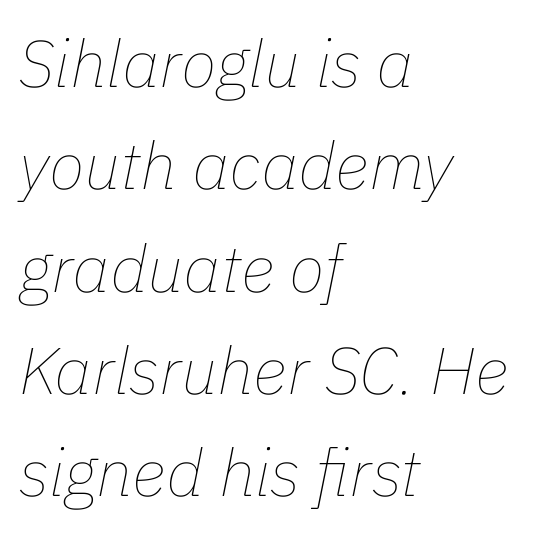
{"italic": "yes", "lean": "right", "slant_degrees": 11, "bold": "no", "weight": "thin", "width": "normal", "stroke_contrast": "low", "x_height": "medium", "monospaced": "no", "underline": "no", "align": "left", "line_spacing": "normal", "line_spacing_ratio": 1.55, "letter_spacing": "normal", "letter_spacing_em": 0.0, "glyph_px": 66}
